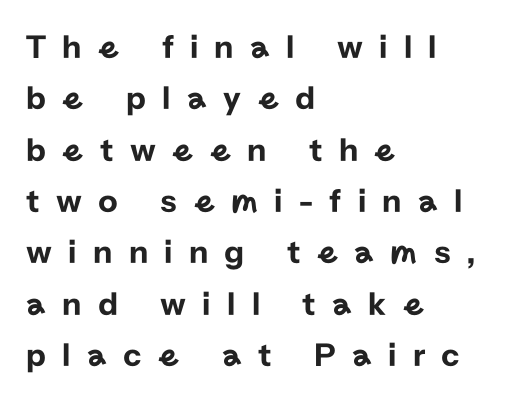
The image shows 34 px sans-serif type, upright; set left-aligned, normal line spacing (1.51x), unusually wide letter spacing (+0.48 em), not underlined; low stroke contrast and a medium x-height.
